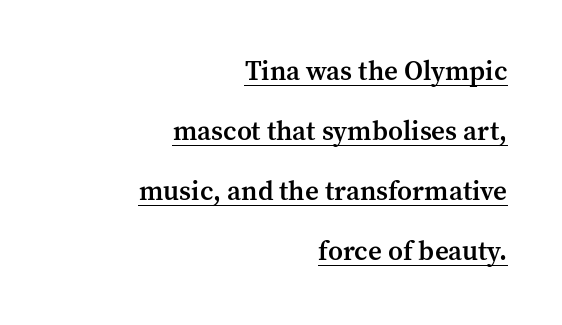
{"italic": "no", "bold": "semi", "underline": "yes", "align": "right", "line_spacing": "loose", "line_spacing_ratio": 2.22, "letter_spacing": "normal", "letter_spacing_em": 0.0, "glyph_px": 27}
